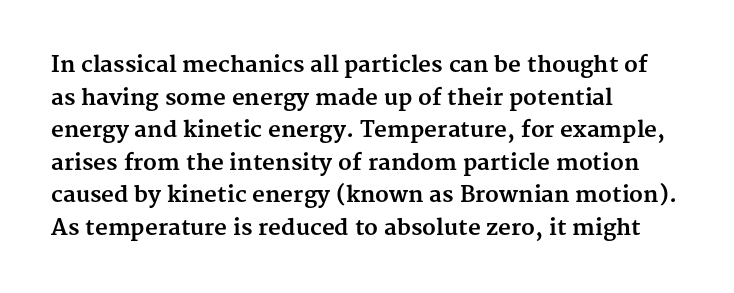
{"italic": "no", "bold": "yes", "underline": "no", "align": "left", "line_spacing": "normal", "line_spacing_ratio": 1.48, "letter_spacing": "normal", "letter_spacing_em": 0.0, "glyph_px": 22}
